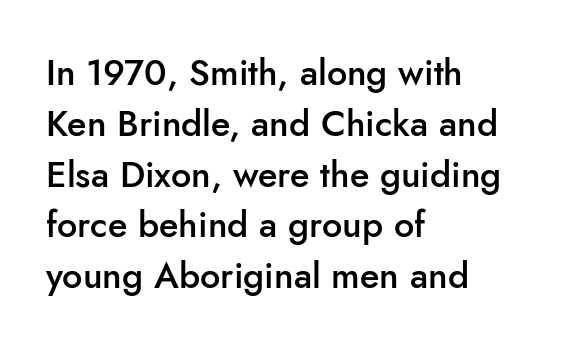
{"serif": "no", "italic": "no", "bold": "semi", "weight": "semibold", "width": "normal", "stroke_contrast": "low", "x_height": "small", "monospaced": "no", "underline": "no", "align": "left", "line_spacing": "normal", "line_spacing_ratio": 1.41, "letter_spacing": "normal", "letter_spacing_em": 0.0, "glyph_px": 36}
